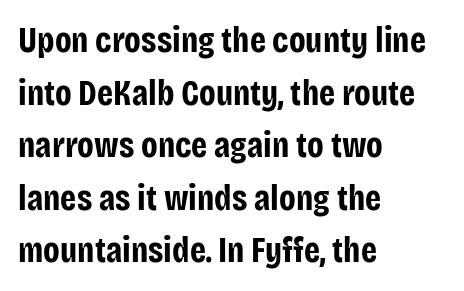
{"serif": "no", "italic": "no", "bold": "yes", "weight": "bold", "width": "condensed", "stroke_contrast": "low", "x_height": "large", "monospaced": "no", "underline": "no", "align": "left", "line_spacing": "normal", "line_spacing_ratio": 1.46, "letter_spacing": "normal", "letter_spacing_em": 0.0, "glyph_px": 36}
